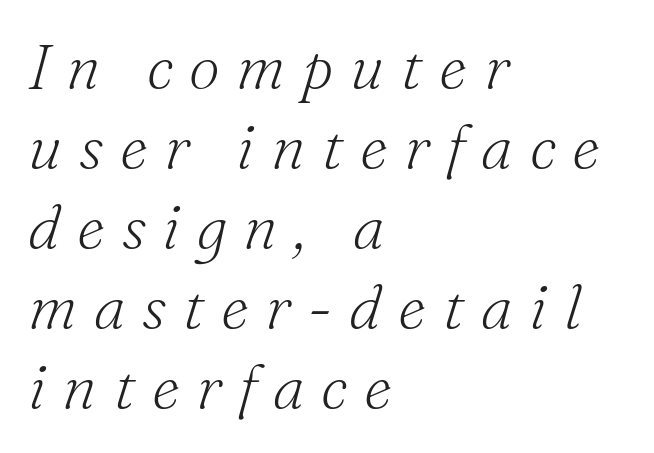
The image shows 62 px light serif type, italic (leaning right); set left-aligned, normal line spacing (1.29x), unusually wide letter spacing (+0.27 em), not underlined; medium stroke contrast and a small x-height.
